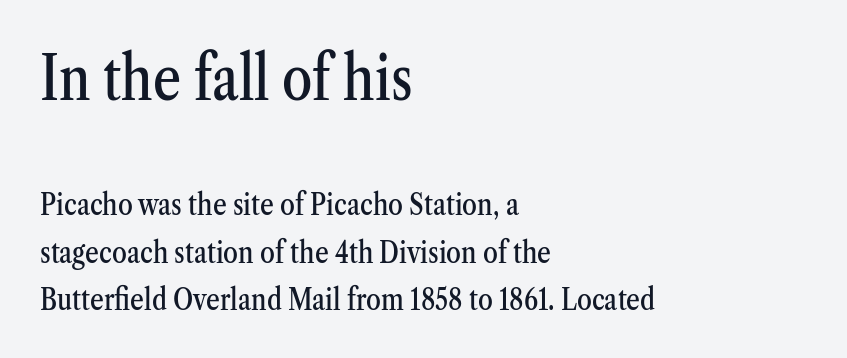
{"serif": "yes", "italic": "no", "width": "condensed", "stroke_contrast": "medium", "x_height": "medium", "monospaced": "no", "underline": "no", "align": "left", "line_spacing": "normal", "line_spacing_ratio": 1.58, "letter_spacing": "normal", "letter_spacing_em": 0.0, "larger_block": "first", "size_ratio": 2.03, "glyph_px": 61}
